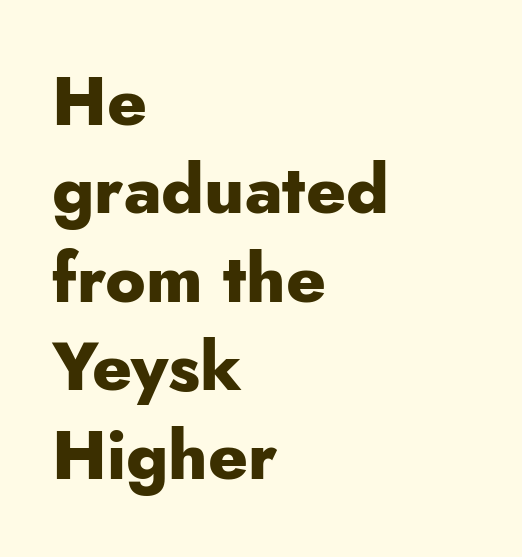
Q: Is the text bold? A: Yes.
Q: Is the text italic (slanted)? A: No, it is upright.
Q: Is the typeface a serif or a sans-serif typeface? A: Sans-serif.
Q: Is the text underlined? A: No.
Q: How is the paragraph aligned? A: Left-aligned.
Q: Is the spacing between letters normal or unusually wide? A: Normal.
Q: Is the spacing between lines tight, normal or loose? A: Normal.
Q: Width (condensed, normal, or wide)? A: Normal.
Q: Stroke contrast? A: Low.
Q: x-height? A: Small.
Q: Monospaced? A: No.
